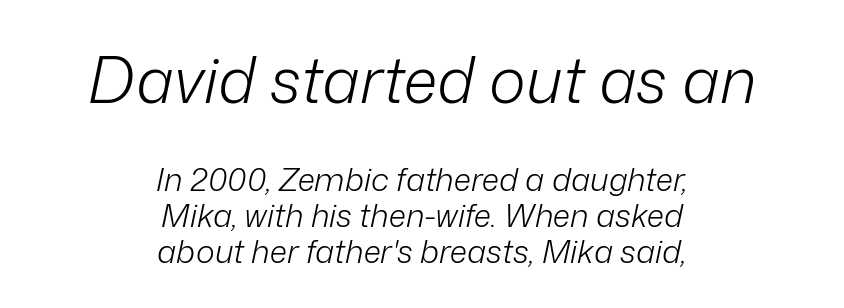
{"italic": "yes", "lean": "right", "slant_degrees": 12, "bold": "no", "weight": "light", "width": "normal", "stroke_contrast": "low", "x_height": "medium", "monospaced": "no", "underline": "no", "align": "center", "line_spacing": "tight", "line_spacing_ratio": 1.13, "letter_spacing": "normal", "letter_spacing_em": 0.0, "larger_block": "first", "size_ratio": 1.97, "glyph_px": 63}
